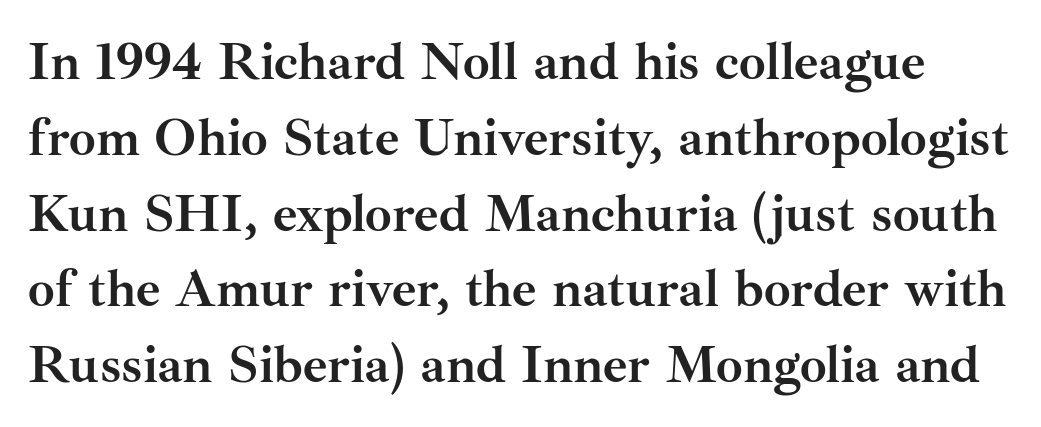
{"serif": "yes", "italic": "no", "bold": "yes", "weight": "semibold", "width": "normal", "stroke_contrast": "medium", "x_height": "small", "monospaced": "no", "underline": "no", "line_spacing": "normal", "line_spacing_ratio": 1.43, "letter_spacing": "normal", "letter_spacing_em": 0.0, "glyph_px": 53}
